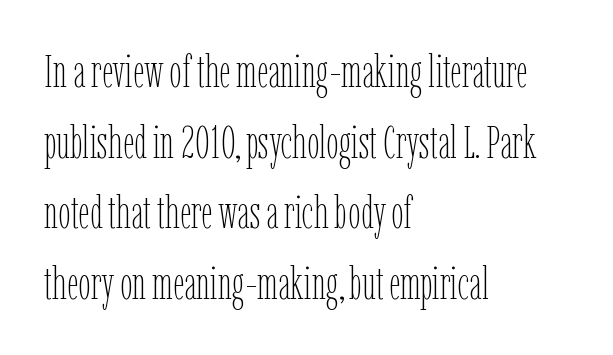
{"italic": "no", "bold": "no", "weight": "thin", "width": "condensed", "stroke_contrast": "low", "x_height": "medium", "monospaced": "no", "underline": "no", "align": "left", "line_spacing": "normal", "line_spacing_ratio": 1.57, "letter_spacing": "normal", "letter_spacing_em": 0.0, "glyph_px": 45}
